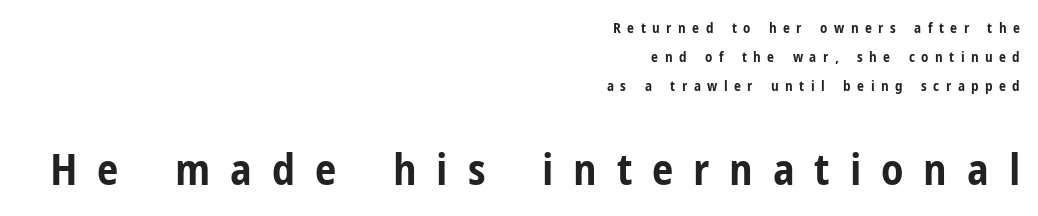
Q: Is the text bold? A: Yes.
Q: Is the text italic (slanted)? A: No, it is upright.
Q: Is the typeface a serif or a sans-serif typeface? A: Sans-serif.
Q: Is the text underlined? A: No.
Q: How is the paragraph aligned? A: Right-aligned.
Q: Is the spacing between letters normal or unusually wide? A: Unusually wide.
Q: Is the spacing between lines tight, normal or loose? A: Loose.
Q: Which block of text is set in a larger size, the first (top) or the second (bottom)? A: The second (bottom) one.
Q: Width (condensed, normal, or wide)? A: Condensed.
Q: Stroke contrast? A: Low.
Q: x-height? A: Medium.
Q: Monospaced? A: No.
